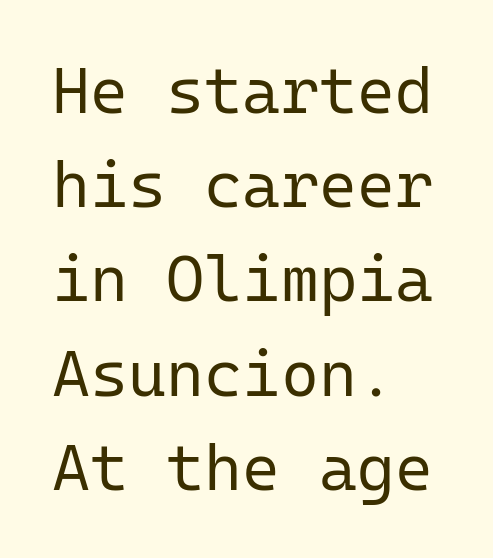
All the whitespace from short lines collects on the right. The letters stand straight up with perfectly vertical stems. Every character here occupies the same horizontal width, giving the sample a typewriter-like rhythm. Ink coverage per letter is moderate at most. Unlike a traditional serif, this face leaves its strokes unadorned.
